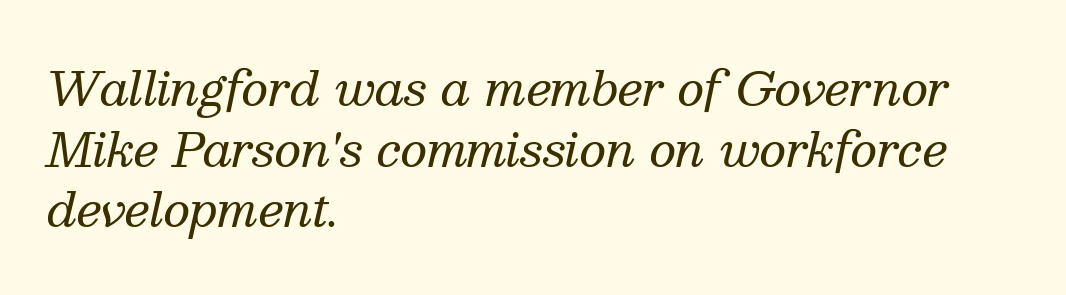
Q: Is the text bold? A: No.
Q: Is the text italic (slanted)? A: Yes, it leans right by about 13 degrees.
Q: Is the typeface a serif or a sans-serif typeface? A: Serif.
Q: Is the text underlined? A: No.
Q: How is the paragraph aligned? A: Left-aligned.
Q: Is the spacing between letters normal or unusually wide? A: Normal.
Q: Is the spacing between lines tight, normal or loose? A: Normal.
Q: Width (condensed, normal, or wide)? A: Normal.
Q: Stroke contrast? A: Medium.
Q: x-height? A: Medium.
Q: Monospaced? A: No.
